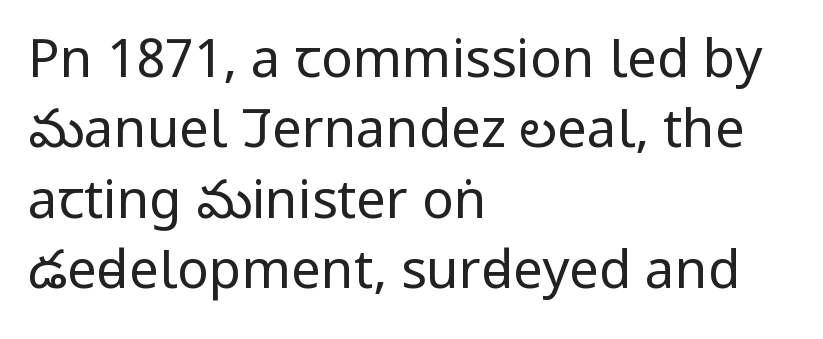
Here the glyphs are tracked normally, forming tight word shapes. You could not count columns in this text — the font is proportionally spaced. Vertically, the passage feels balanced, rows spaced as you'd expect. Weight: not bold — regular or lighter. A sans-serif font was chosen for this passage. A classic flush-left, rag-right setting is used for this passage.
